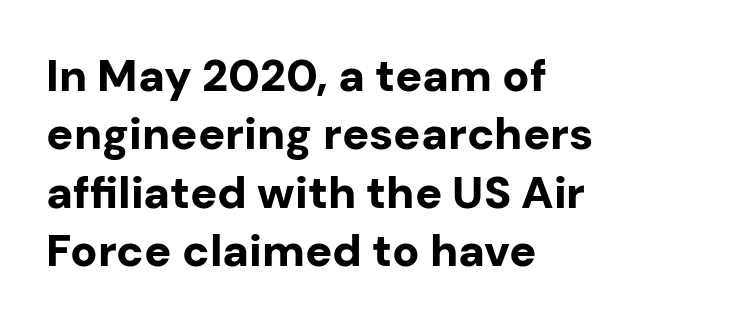
Looks like regular typesetting: each glyph gets only the width it needs. Has an underline been added? It has not. Its strokes are broad and dark, the hallmark of bold type. Font category for this specimen: sans-serif. These lines sit exactly where default settings would place them.
